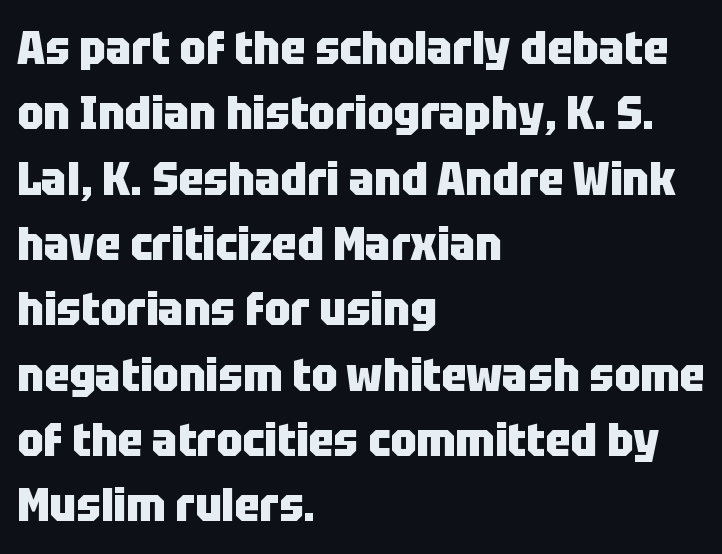
{"serif": "no", "italic": "no", "bold": "yes", "weight": "heavy", "width": "condensed", "stroke_contrast": "low", "x_height": "large", "monospaced": "no", "underline": "no", "align": "left", "line_spacing": "normal", "line_spacing_ratio": 1.39, "letter_spacing": "normal", "letter_spacing_em": 0.0, "glyph_px": 47}
